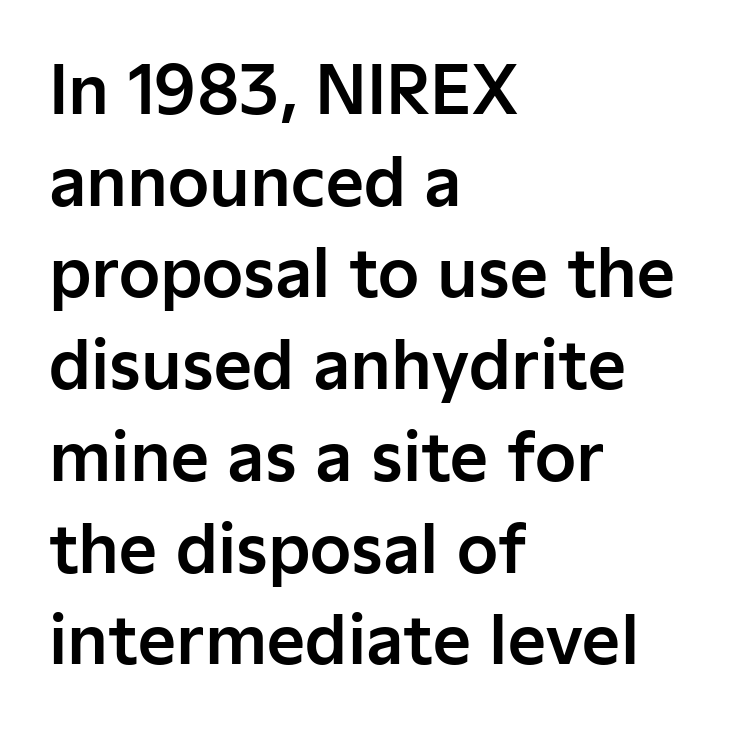
{"serif": "no", "italic": "no", "width": "normal", "stroke_contrast": "low", "x_height": "medium", "monospaced": "no", "underline": "no", "align": "left", "line_spacing": "normal", "line_spacing_ratio": 1.39, "letter_spacing": "normal", "letter_spacing_em": 0.0, "glyph_px": 66}
